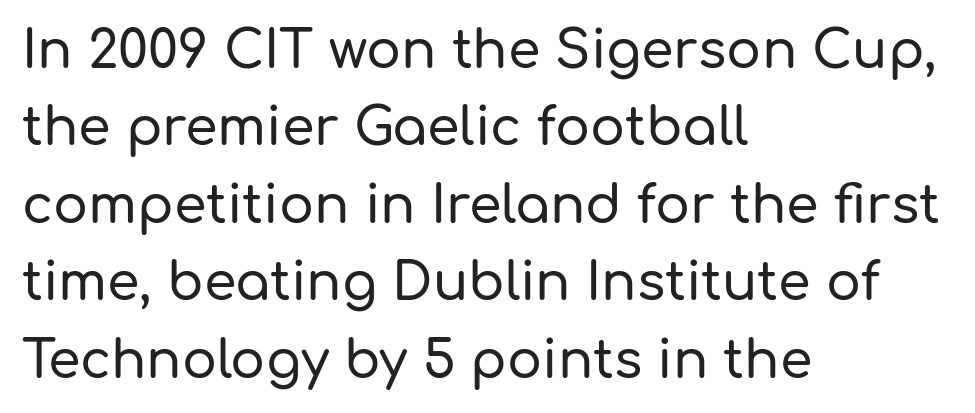
Short and long lines alike share a common starting point at left. Descender tails drop into unmarked territory. These lines sit exactly where default settings would place them. This rendering employs a face without finishing strokes, i.e., a sans-serif. No extra tracking has been applied to these lines.
